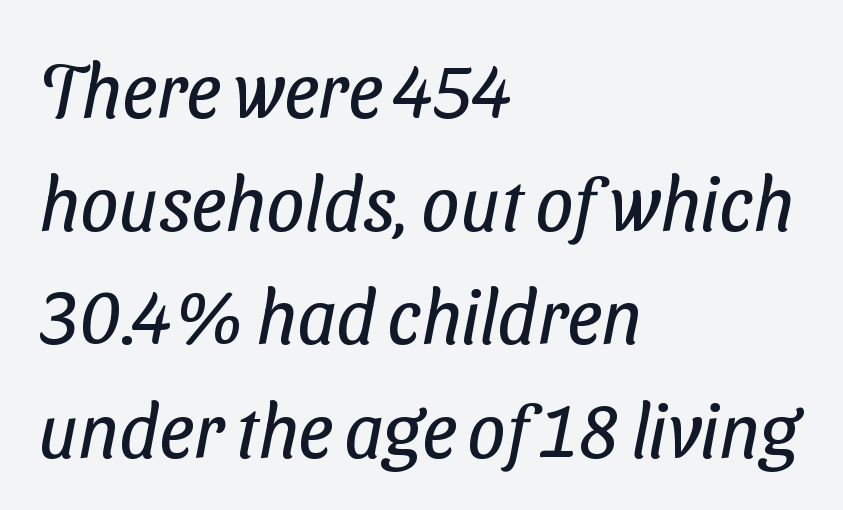
The weight would be labelled regular, book, light, or lighter still. Each letter keeps its own natural width here, so spacing adapts to shape. Students, observe: this is what conventionally led text looks like. The rendering keeps characters at their native spacing. You can tell from the bare stems that sans-serif type was used.
